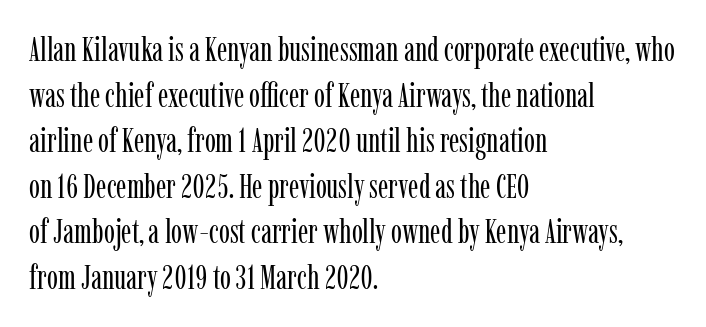
Q: Is the text bold? A: No.
Q: Is the text italic (slanted)? A: No, it is upright.
Q: Is the typeface a serif or a sans-serif typeface? A: Serif.
Q: Is the text underlined? A: No.
Q: How is the paragraph aligned? A: Left-aligned.
Q: Is the spacing between letters normal or unusually wide? A: Normal.
Q: Is the spacing between lines tight, normal or loose? A: Normal.
Q: Width (condensed, normal, or wide)? A: Condensed.
Q: Stroke contrast? A: Low.
Q: x-height? A: Medium.
Q: Monospaced? A: No.
